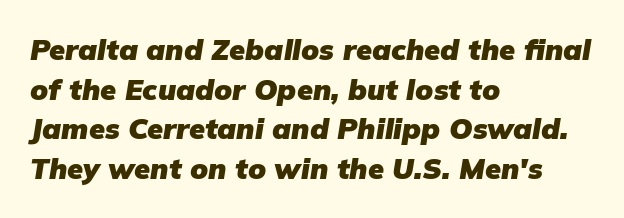
{"italic": "yes", "lean": "right", "slant_degrees": 9, "bold": "yes", "weight": "heavy", "width": "normal", "stroke_contrast": "low", "x_height": "medium", "monospaced": "no", "underline": "no", "align": "left", "line_spacing": "normal", "line_spacing_ratio": 1.37, "letter_spacing": "normal", "letter_spacing_em": 0.0, "glyph_px": 29}
